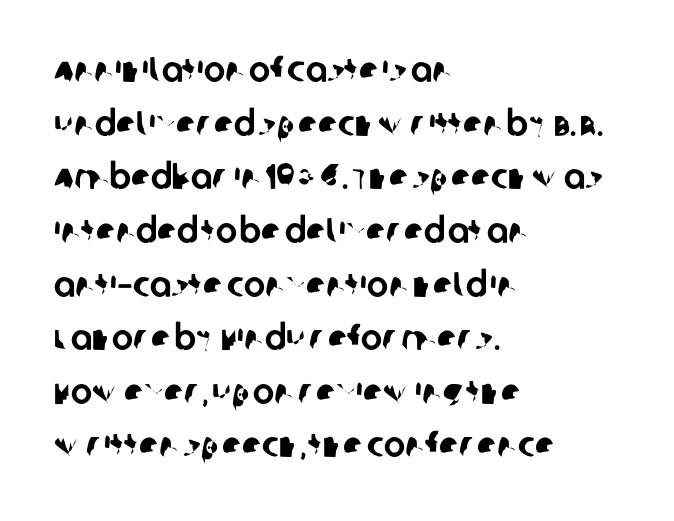
Q: Is the typeface a serif or a sans-serif typeface? A: Sans-serif.
Q: Is the text underlined? A: No.
Q: How is the paragraph aligned? A: Left-aligned.
Q: Is the spacing between letters normal or unusually wide? A: Normal.
Q: Is the spacing between lines tight, normal or loose? A: Normal.
Q: Width (condensed, normal, or wide)? A: Normal.
Q: Stroke contrast? A: Low.
Q: x-height? A: Large.
Q: Monospaced? A: No.
